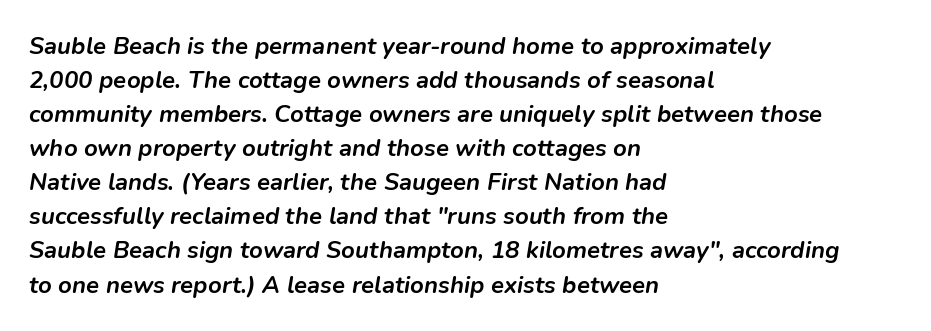
Q: Is the text bold? A: Yes.
Q: Is the text italic (slanted)? A: Yes, it leans right by about 9 degrees.
Q: Is the text underlined? A: No.
Q: How is the paragraph aligned? A: Left-aligned.
Q: Is the spacing between letters normal or unusually wide? A: Normal.
Q: Is the spacing between lines tight, normal or loose? A: Normal.
